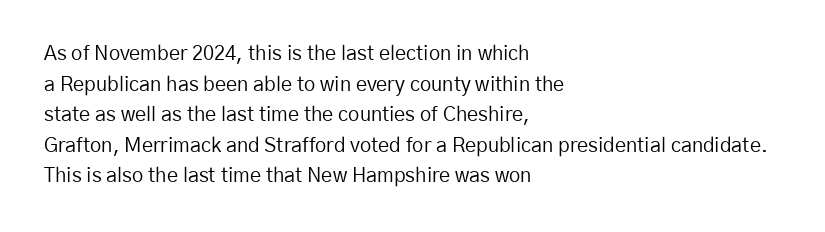
The image shows 20 px text type, upright; set left-aligned, normal line spacing (1.53x), normal letter spacing, not underlined.
